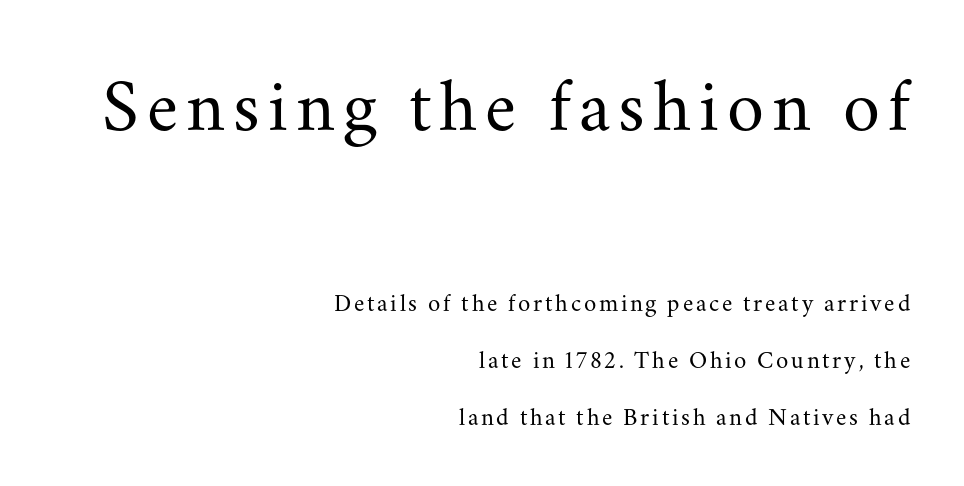
{"serif": "yes", "italic": "no", "bold": "no", "weight": "regular", "width": "normal", "stroke_contrast": "medium", "x_height": "small", "monospaced": "no", "underline": "no", "align": "right", "line_spacing": "loose", "line_spacing_ratio": 2.28, "larger_block": "first", "size_ratio": 3.0, "glyph_px": 75}
